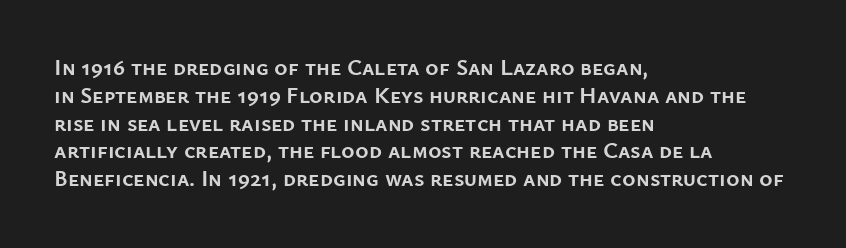
{"italic": "no", "bold": "yes", "underline": "no", "align": "left", "line_spacing_ratio": 1.21, "letter_spacing": "normal", "letter_spacing_em": 0.0, "glyph_px": 23}
